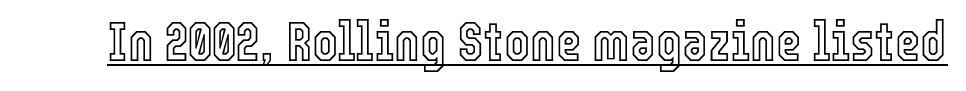
Varying glyph widths throughout — classic text-font behaviour. Looks like someone drew a line under every word here. It's the straight-up-and-down kind of type. Here the glyphs are tracked normally, forming tight word shapes.
